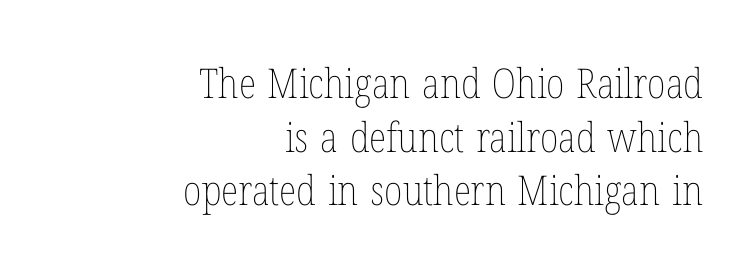
Proportional: the letters do not fall into vertical columns. Here the glyphs are tracked normally, forming tight word shapes. Caption: face not bold, strokes unweighted. Students, observe: this is what conventionally led text looks like.
